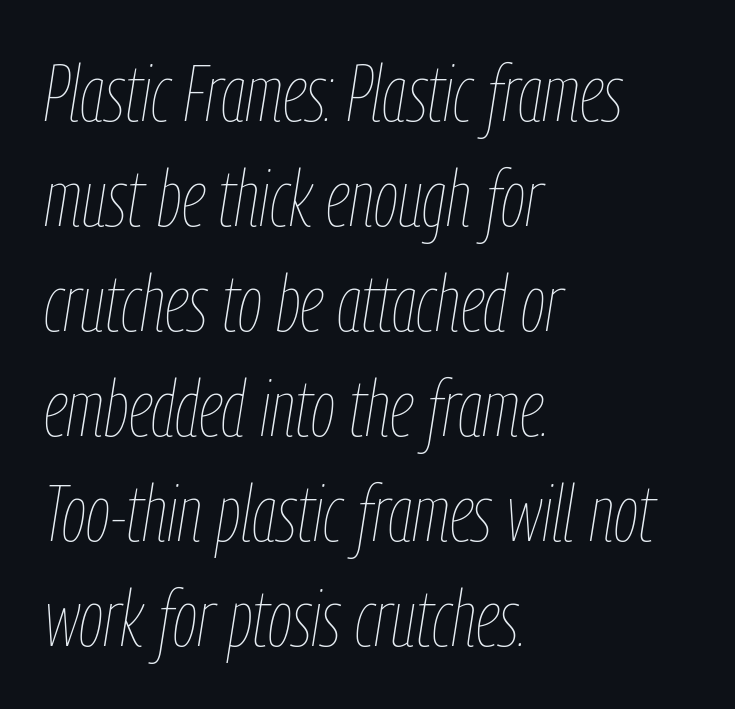
The image shows 79 px thin, condensed type, italic (leaning right); set left-aligned, normal line spacing (1.33x), normal letter spacing, not underlined; low stroke contrast and a medium x-height.
